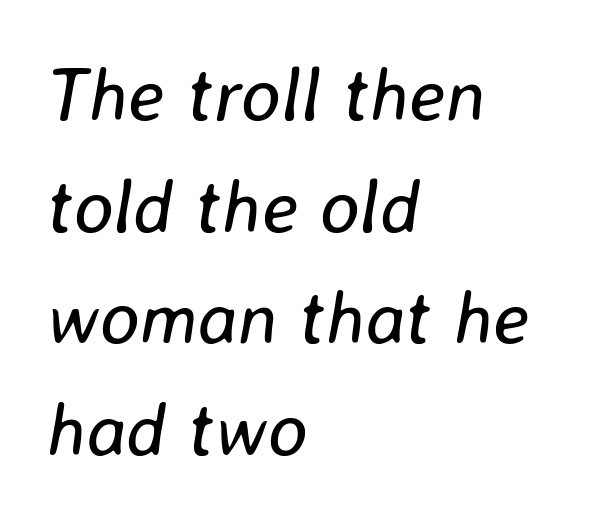
{"italic": "yes", "lean": "right", "slant_degrees": 8, "bold": "no", "weight": "regular", "width": "normal", "stroke_contrast": "low", "x_height": "medium", "monospaced": "no", "underline": "no", "align": "left", "line_spacing": "normal", "line_spacing_ratio": 1.49, "letter_spacing": "normal", "letter_spacing_em": 0.0, "glyph_px": 75}
